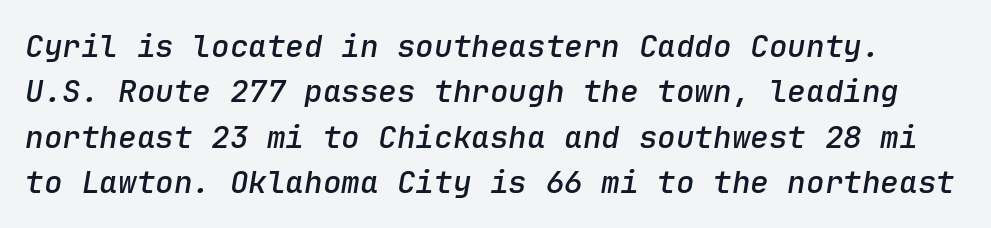
Only glyphs here, with clear space below each row. Glyph-to-glyph distance matches everyday printed text. There's an unmistakable incline to the writing here. Stroke thickness is moderately raised; the sample reads as semibold.
